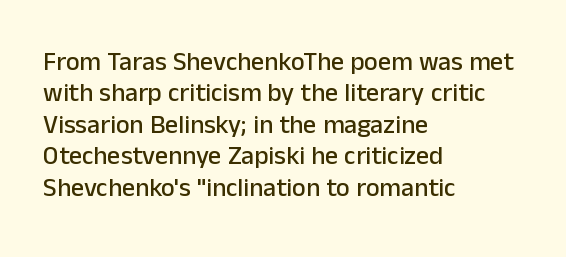
The image shows 26 px text type, upright; set left-aligned, line spacing 1.21x, normal letter spacing, not underlined.
